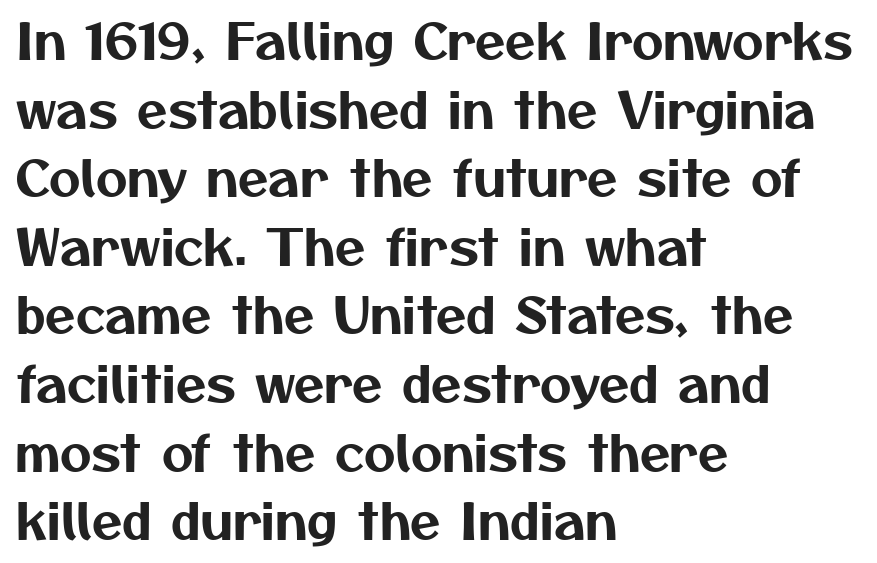
Q: Is the typeface a serif or a sans-serif typeface? A: Sans-serif.
Q: Is the text underlined? A: No.
Q: How is the paragraph aligned? A: Left-aligned.
Q: Is the spacing between letters normal or unusually wide? A: Normal.
Q: Is the spacing between lines tight, normal or loose? A: Normal.
Q: Width (condensed, normal, or wide)? A: Normal.
Q: Stroke contrast? A: Medium.
Q: x-height? A: Medium.
Q: Monospaced? A: No.
